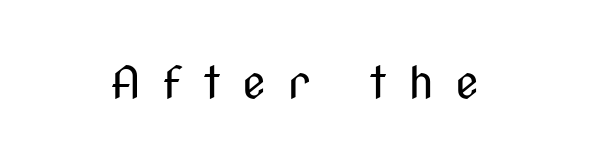
Q: Is the text bold? A: No.
Q: Is the text italic (slanted)? A: No, it is upright.
Q: Is the typeface a serif or a sans-serif typeface? A: Sans-serif.
Q: Is the text underlined? A: No.
Q: Is the spacing between letters normal or unusually wide? A: Unusually wide.
Q: Width (condensed, normal, or wide)? A: Condensed.
Q: Stroke contrast? A: Medium.
Q: x-height? A: Medium.
Q: Monospaced? A: No.
